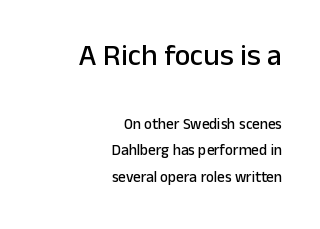
Q: Is the text italic (slanted)? A: No, it is upright.
Q: Is the typeface a serif or a sans-serif typeface? A: Sans-serif.
Q: Is the text underlined? A: No.
Q: How is the paragraph aligned? A: Right-aligned.
Q: Is the spacing between letters normal or unusually wide? A: Normal.
Q: Which block of text is set in a larger size, the first (top) or the second (bottom)? A: The first (top) one.
Q: Width (condensed, normal, or wide)? A: Normal.
Q: Stroke contrast? A: Low.
Q: x-height? A: Medium.
Q: Monospaced? A: No.
